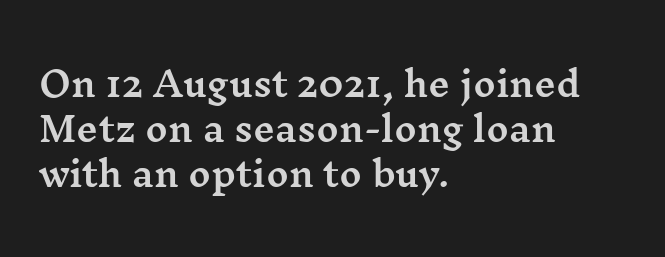
Evenly set lines give the paragraph a standard silhouette. Here the designer chose a conventional face with non-uniform glyph widths. The glyphs are unaccompanied by any horizontal stroke below them. A roman cut, with each character standing at attention. Old-style or modern, the face here clearly has serifs. You could call the tracking neutral — neither tight nor loose.
